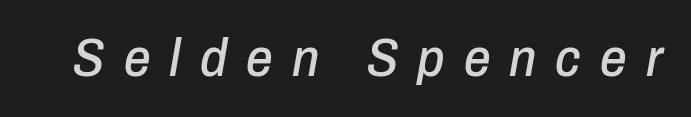
{"italic": "yes", "lean": "right", "slant_degrees": 10, "width": "condensed", "stroke_contrast": "low", "x_height": "medium", "monospaced": "no", "underline": "no", "letter_spacing": "wide", "letter_spacing_em": 0.36, "glyph_px": 53}
